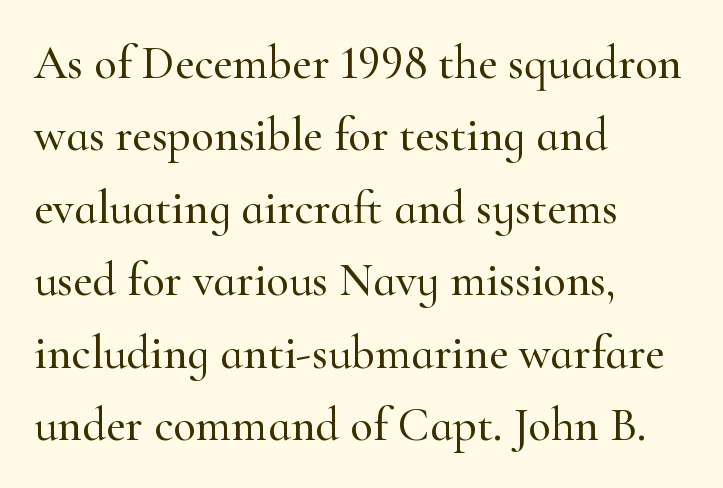
{"serif": "yes", "italic": "no", "width": "normal", "stroke_contrast": "high", "x_height": "small", "monospaced": "no", "underline": "no", "align": "left", "line_spacing": "normal", "line_spacing_ratio": 1.54, "letter_spacing": "normal", "letter_spacing_em": 0.0, "glyph_px": 47}
